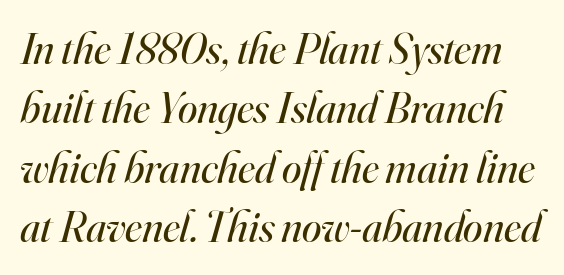
Q: Is the text bold? A: No.
Q: Is the text italic (slanted)? A: Yes, it leans right by about 16 degrees.
Q: Is the typeface a serif or a sans-serif typeface? A: Serif.
Q: Is the text underlined? A: No.
Q: Is the spacing between letters normal or unusually wide? A: Normal.
Q: Is the spacing between lines tight, normal or loose? A: Normal.
Q: Width (condensed, normal, or wide)? A: Normal.
Q: Stroke contrast? A: High.
Q: x-height? A: Small.
Q: Monospaced? A: No.
